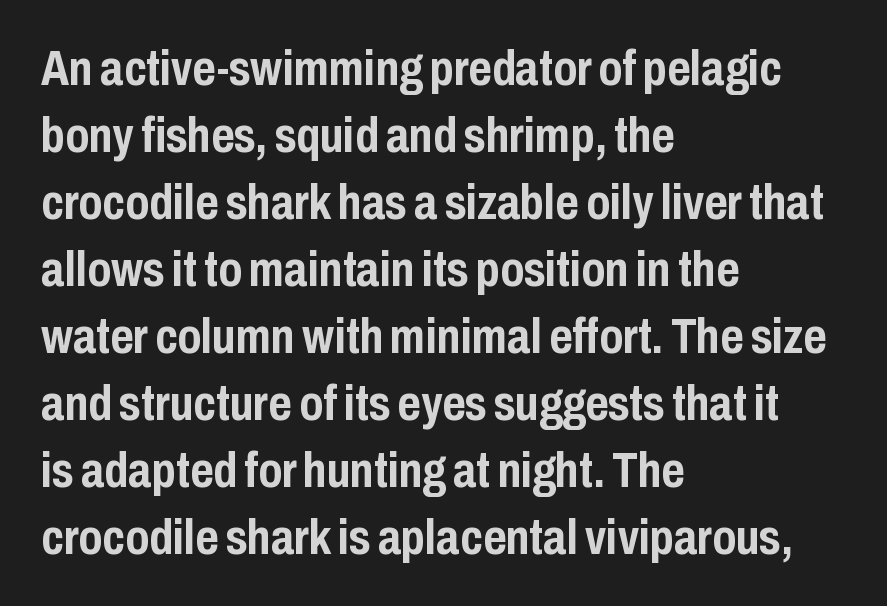
Spacing verdict: proportional, widths tailored to each character. Bare-footed words on every line. How are the letters spaced? Ordinarily, with no added tracking. The lines sit at an ordinary, default distance from one another.
